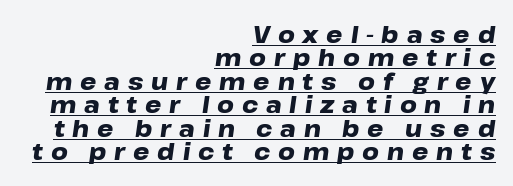
{"italic": "yes", "lean": "right", "slant_degrees": 8, "bold": "yes", "underline": "yes", "align": "right", "line_spacing": "tight", "line_spacing_ratio": 1.02, "letter_spacing": "wide", "letter_spacing_em": 0.34, "glyph_px": 23}
